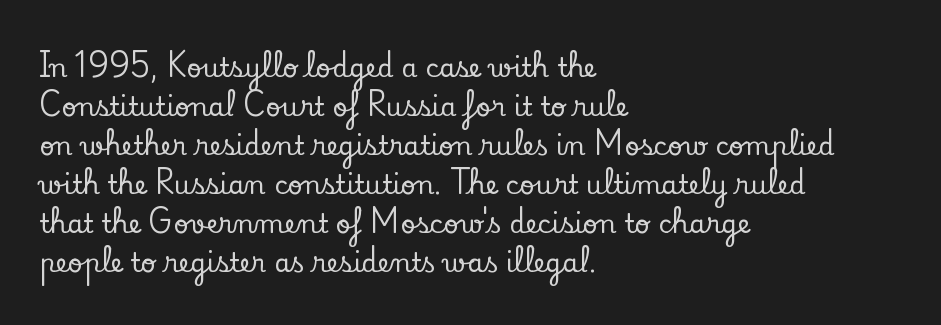
Q: Is the text italic (slanted)? A: No, it is upright.
Q: Is the text underlined? A: No.
Q: How is the paragraph aligned? A: Left-aligned.
Q: Is the spacing between letters normal or unusually wide? A: Normal.
Q: Is the spacing between lines tight, normal or loose? A: Normal.
